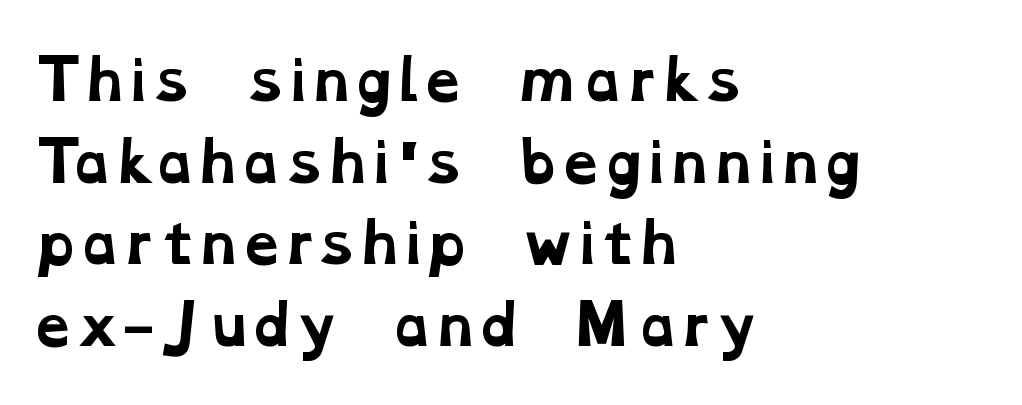
Q: Is the text bold? A: Yes.
Q: Is the typeface a serif or a sans-serif typeface? A: Serif.
Q: Is the text underlined? A: No.
Q: How is the paragraph aligned? A: Left-aligned.
Q: Is the spacing between letters normal or unusually wide? A: Normal.
Q: Is the spacing between lines tight, normal or loose? A: Normal.
Q: Width (condensed, normal, or wide)? A: Wide.
Q: Stroke contrast? A: Low.
Q: x-height? A: Medium.
Q: Monospaced? A: No.
